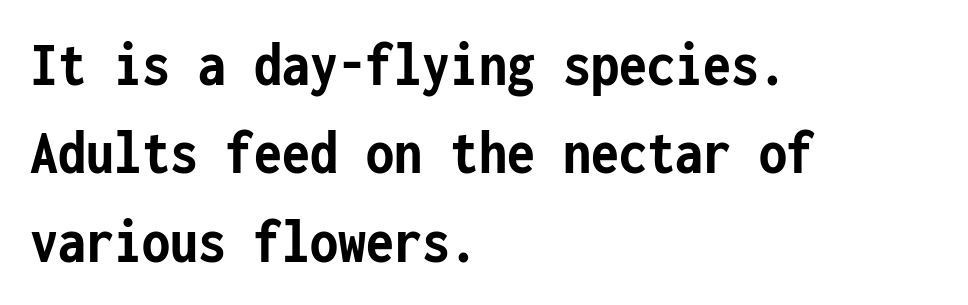
The image shows 64 px semibold, condensed sans-serif type, upright, monospaced; set left-aligned, normal line spacing (1.38x), normal letter spacing, not underlined; low stroke contrast and a medium x-height.
